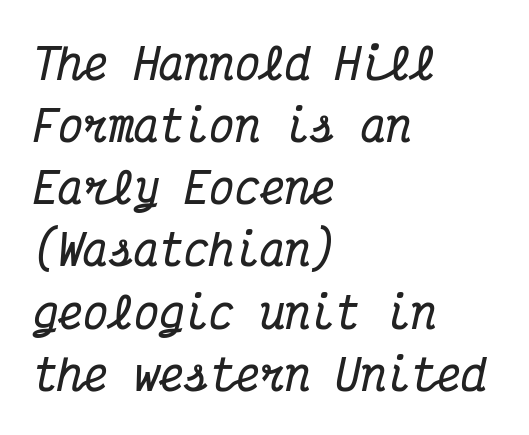
Horizontally, the lines are justified to the leading edge only. The letters are slanted; this is an italic face. Quick note: interline space is typical. These lines are rendered in a fixed-pitch font. Check the space under the baseline: it is left empty.
